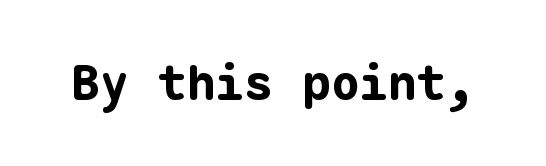
The image shows 48 px bold sans-serif type, upright, monospaced; set normal letter spacing, not underlined; low stroke contrast and a medium x-height.
